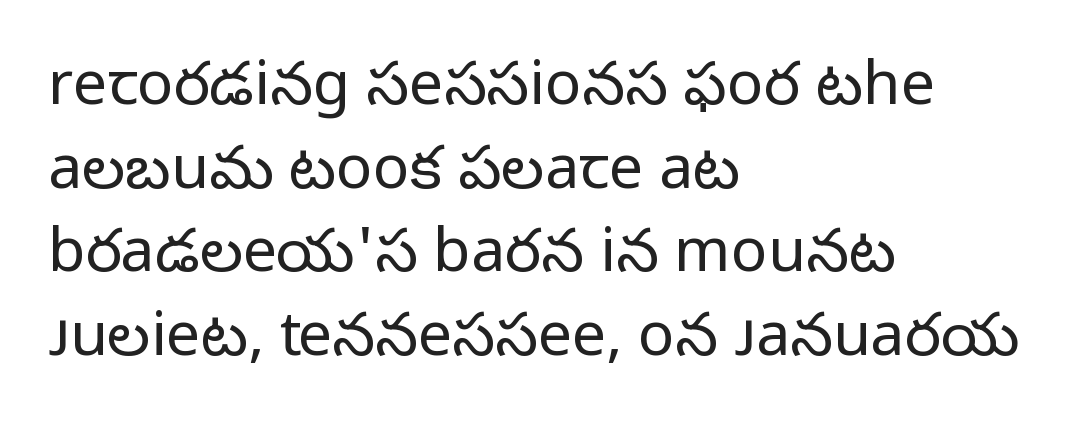
There is no visible air inserted between adjacent glyphs. Nothing heavy about these letters — not bold at all. Horizontally, the lines are justified to the leading edge only. Proportional: the letters do not fall into vertical columns. Ascenders rise straight up at ninety degrees.
